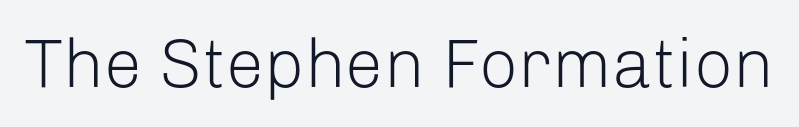
Weight: in the light-to-regular range. Quick note: underline off. The axis of the letterforms is exactly vertical. Think of a printed novel: that variable character pitch is what you see here. Check where the strokes stop: nothing finishes them off — pure sans. The line texture is even and compact thanks to regular tracking.
